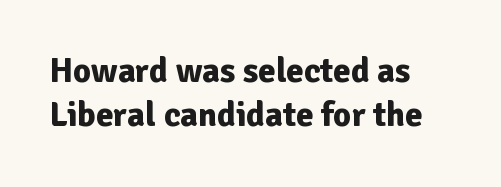
Q: Is the text bold? A: Yes.
Q: Is the text italic (slanted)? A: No, it is upright.
Q: Is the typeface a serif or a sans-serif typeface? A: Sans-serif.
Q: Is the text underlined? A: No.
Q: How is the paragraph aligned? A: Left-aligned.
Q: Is the spacing between letters normal or unusually wide? A: Normal.
Q: Is the spacing between lines tight, normal or loose? A: Normal.
Q: Width (condensed, normal, or wide)? A: Normal.
Q: Stroke contrast? A: Low.
Q: x-height? A: Medium.
Q: Monospaced? A: No.
